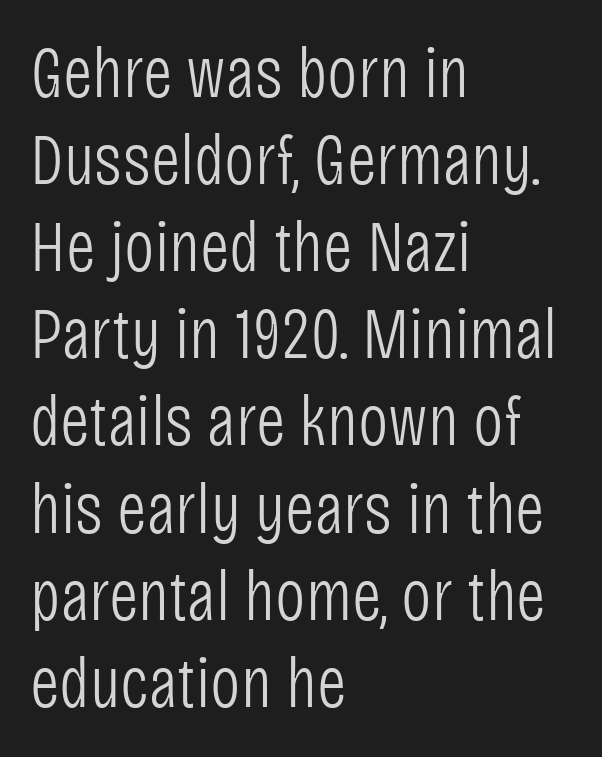
Q: Is the text bold? A: No.
Q: Is the text italic (slanted)? A: No, it is upright.
Q: Is the typeface a serif or a sans-serif typeface? A: Sans-serif.
Q: Is the text underlined? A: No.
Q: How is the paragraph aligned? A: Left-aligned.
Q: Is the spacing between letters normal or unusually wide? A: Normal.
Q: Width (condensed, normal, or wide)? A: Condensed.
Q: Stroke contrast? A: Low.
Q: x-height? A: Large.
Q: Monospaced? A: No.
